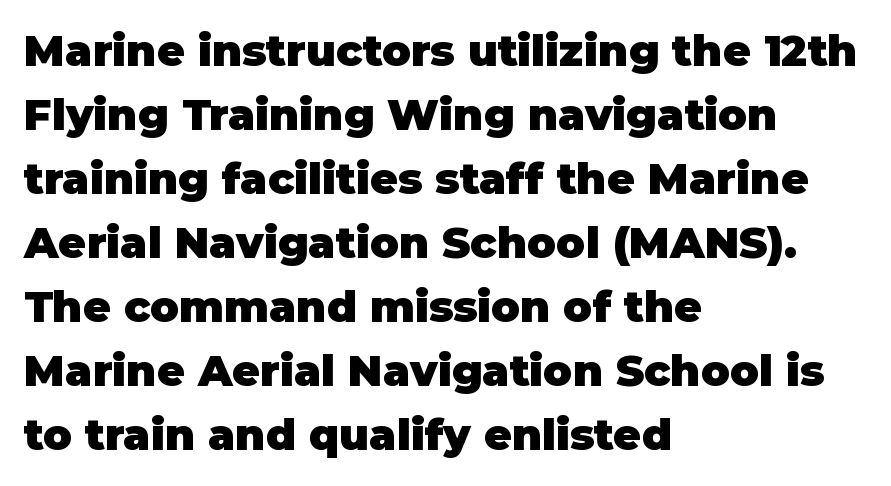
Horizontal bands of white between lines are of average thickness. Compared with an ordinary text face, these strokes are far heavier — a full bold. The letters advance in unequal steps, a hallmark of proportional type. There is no visible air inserted between adjacent glyphs.
